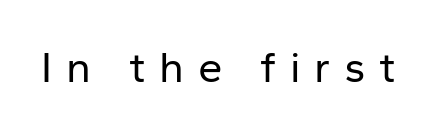
Q: Is the text bold? A: No.
Q: Is the text italic (slanted)? A: No, it is upright.
Q: Is the typeface a serif or a sans-serif typeface? A: Sans-serif.
Q: Is the text underlined? A: No.
Q: Is the spacing between letters normal or unusually wide? A: Unusually wide.
Q: Width (condensed, normal, or wide)? A: Normal.
Q: Stroke contrast? A: Low.
Q: x-height? A: Medium.
Q: Monospaced? A: No.
